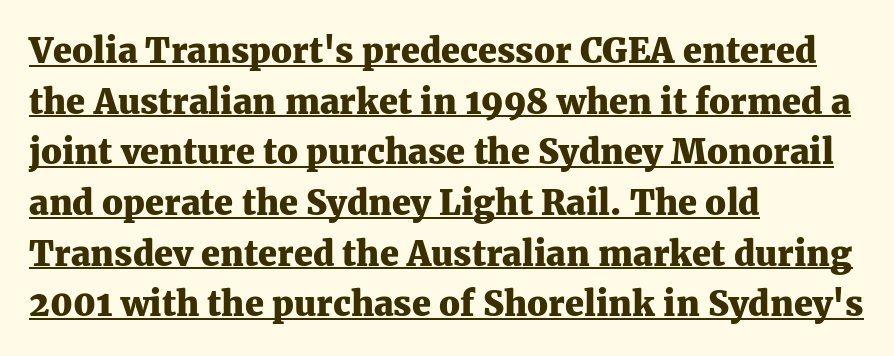
{"serif": "yes", "italic": "no", "bold": "yes", "weight": "heavy", "width": "normal", "stroke_contrast": "medium", "x_height": "medium", "monospaced": "no", "underline": "yes", "align": "left", "line_spacing": "normal", "line_spacing_ratio": 1.49, "letter_spacing": "normal", "letter_spacing_em": 0.0, "glyph_px": 34}
